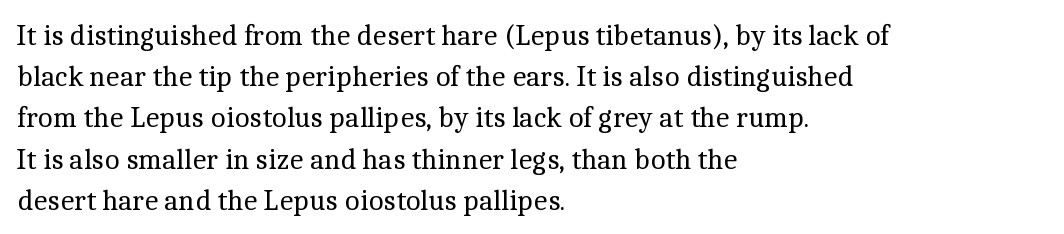
{"serif": "yes", "italic": "no", "bold": "no", "weight": "regular", "width": "normal", "x_height": "medium", "monospaced": "no", "underline": "no", "align": "left", "line_spacing": "normal", "line_spacing_ratio": 1.42, "letter_spacing": "normal", "letter_spacing_em": 0.0, "glyph_px": 29}
